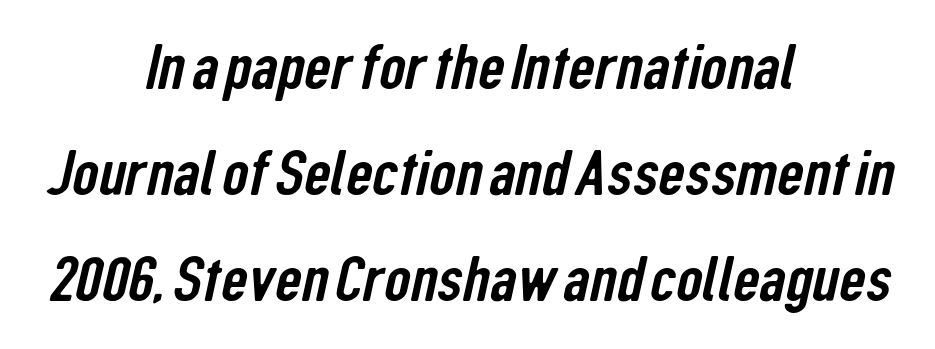
The image shows 65 px condensed sans-serif type; set centered, normal line spacing (1.63x), normal letter spacing, not underlined; low stroke contrast and a medium x-height.
